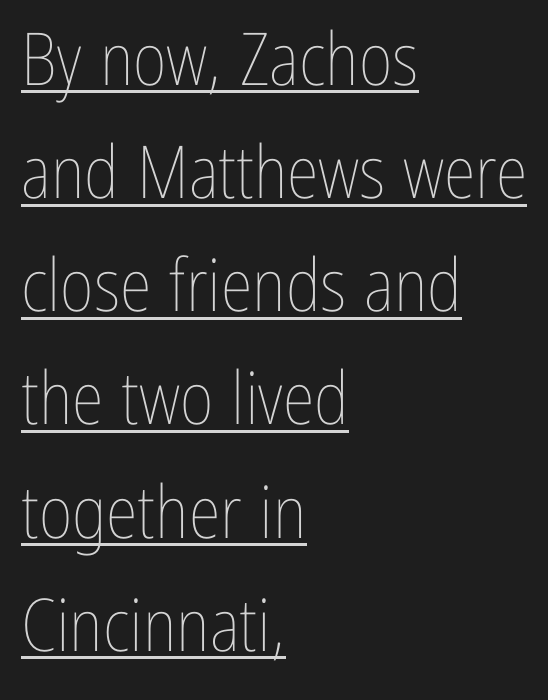
{"italic": "no", "bold": "no", "weight": "thin", "width": "condensed", "stroke_contrast": "low", "x_height": "medium", "monospaced": "no", "underline": "yes", "align": "left", "line_spacing": "normal", "line_spacing_ratio": 1.55, "letter_spacing": "normal", "letter_spacing_em": 0.0, "glyph_px": 73}
